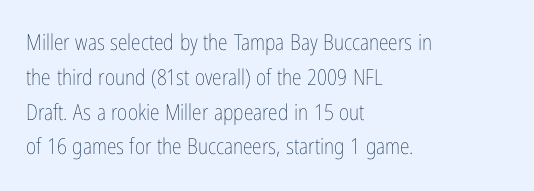
The image shows 22 px text type, upright; set left-aligned, normal line spacing (1.58x), normal letter spacing, not underlined.
